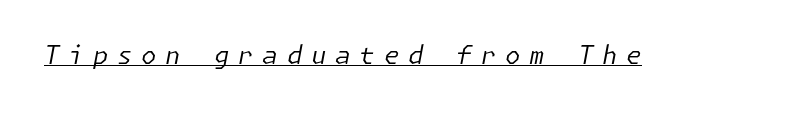
The image shows 25 px text type, italic (leaning right); set unusually wide letter spacing (+0.35 em), underlined.
